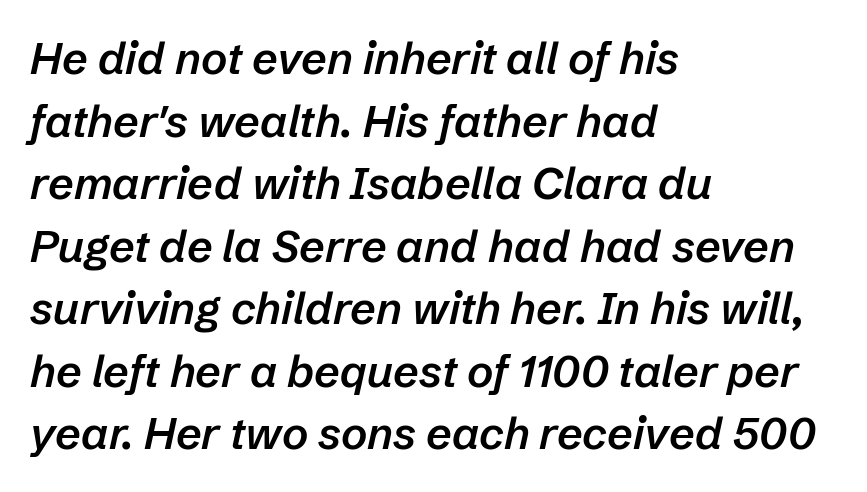
Q: Is the text bold? A: Semi-bold.
Q: Is the text italic (slanted)? A: Yes, it leans right by about 12 degrees.
Q: Is the text underlined? A: No.
Q: How is the paragraph aligned? A: Left-aligned.
Q: Is the spacing between letters normal or unusually wide? A: Normal.
Q: Is the spacing between lines tight, normal or loose? A: Normal.
Q: Width (condensed, normal, or wide)? A: Normal.
Q: Stroke contrast? A: Low.
Q: x-height? A: Medium.
Q: Monospaced? A: No.
